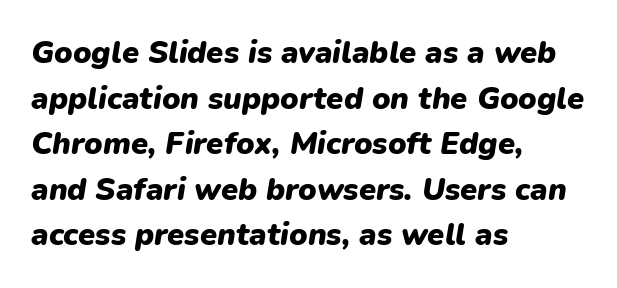
The image shows 31 px heavy type, italic (leaning right); set left-aligned, normal line spacing (1.47x), normal letter spacing, not underlined; low stroke contrast and a medium x-height.
